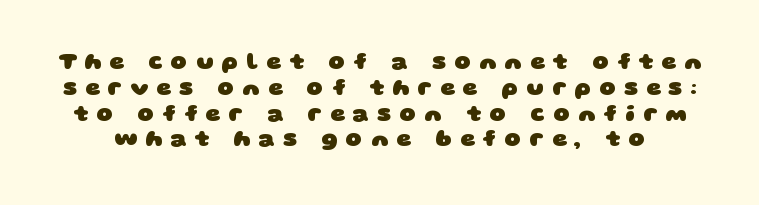
{"bold": "yes", "underline": "no", "line_spacing": "tight", "line_spacing_ratio": 1.12, "letter_spacing": "wide", "letter_spacing_em": 0.35, "glyph_px": 23}
